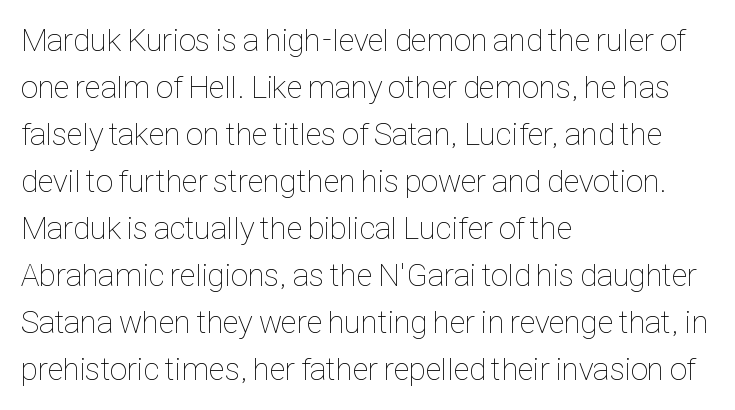
You could not count columns in this text — the font is proportionally spaced. Descender tails drop into unmarked territory. Is this a heavy cut? Hardly; it is regular or lighter. The face used here is rendered with its standard letterfit. Unlike italic type, these characters show no tilt at all.
